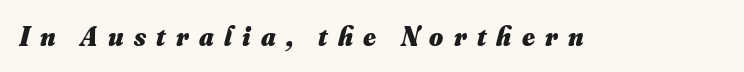
{"bold": "yes", "underline": "no", "letter_spacing": "wide", "letter_spacing_em": 0.38, "glyph_px": 27}
